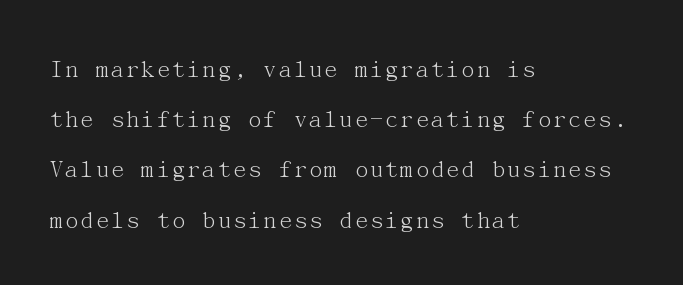
Q: Is the text bold? A: No.
Q: Is the text italic (slanted)? A: No, it is upright.
Q: Is the text underlined? A: No.
Q: How is the paragraph aligned? A: Left-aligned.
Q: Is the spacing between letters normal or unusually wide? A: Normal.
Q: Is the spacing between lines tight, normal or loose? A: Loose.
